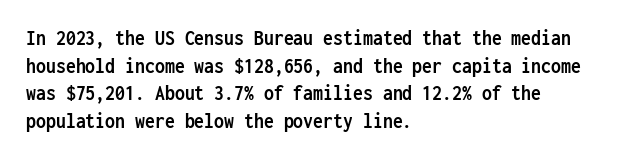
Q: Is the text bold? A: Yes.
Q: Is the text italic (slanted)? A: No, it is upright.
Q: Is the text underlined? A: No.
Q: How is the paragraph aligned? A: Left-aligned.
Q: Is the spacing between letters normal or unusually wide? A: Normal.
Q: Is the spacing between lines tight, normal or loose? A: Normal.
